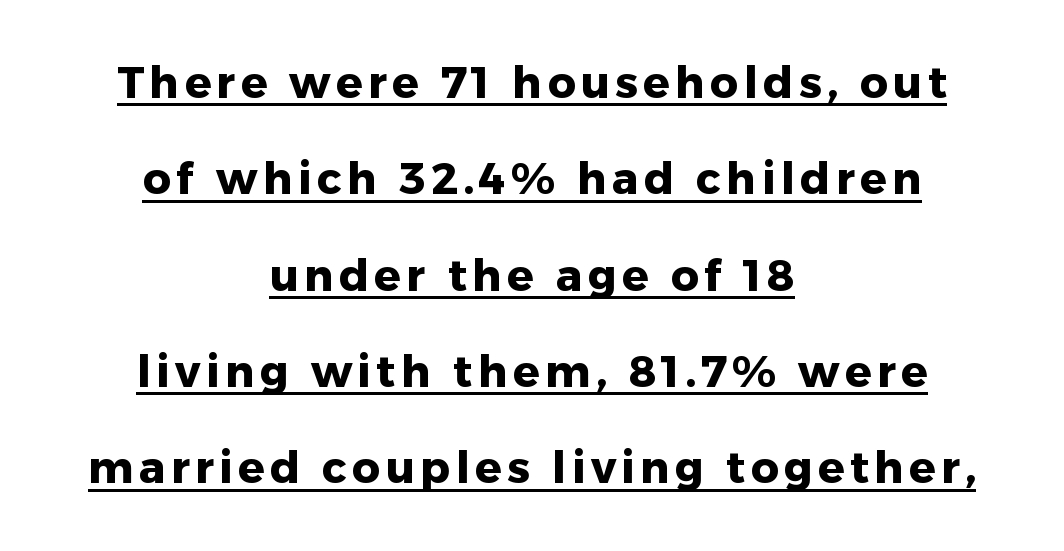
{"serif": "no", "italic": "no", "bold": "yes", "weight": "heavy", "width": "normal", "stroke_contrast": "low", "x_height": "medium", "monospaced": "no", "underline": "yes", "align": "center", "line_spacing": "loose", "line_spacing_ratio": 2.19, "glyph_px": 44}
